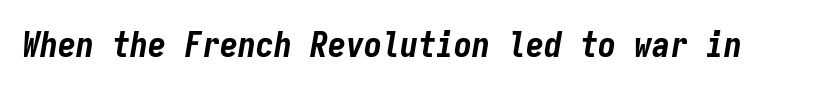
{"italic": "yes", "lean": "right", "slant_degrees": 9, "bold": "yes", "weight": "bold", "width": "condensed", "stroke_contrast": "low", "x_height": "medium", "monospaced": "yes", "underline": "no", "letter_spacing": "normal", "letter_spacing_em": 0.0, "glyph_px": 36}
